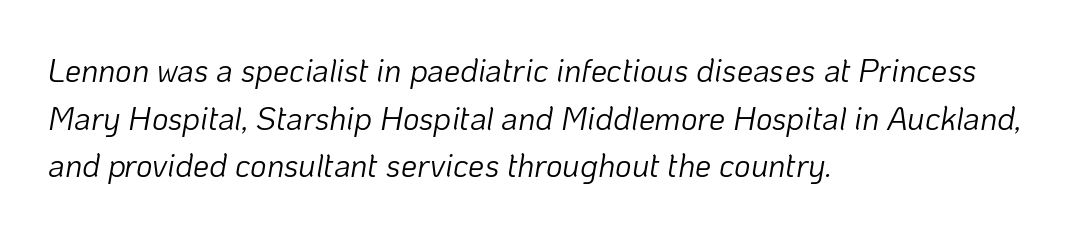
{"italic": "yes", "lean": "right", "slant_degrees": 10, "bold": "no", "weight": "light", "width": "normal", "stroke_contrast": "low", "x_height": "medium", "monospaced": "no", "underline": "no", "align": "left", "line_spacing": "normal", "line_spacing_ratio": 1.49, "letter_spacing": "normal", "letter_spacing_em": 0.0, "glyph_px": 32}
